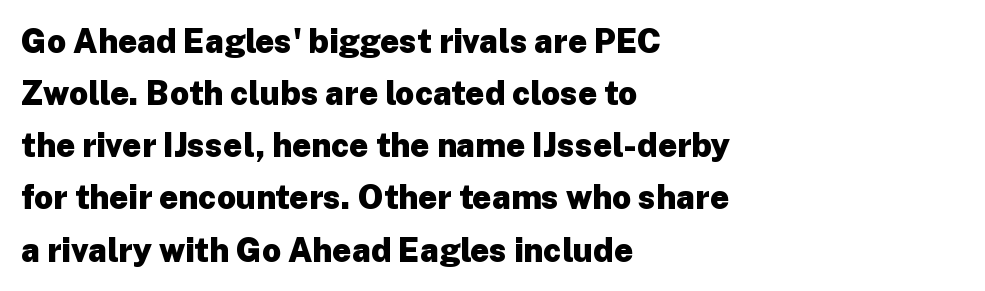
Q: Is the text bold? A: Yes.
Q: Is the text italic (slanted)? A: No, it is upright.
Q: Is the typeface a serif or a sans-serif typeface? A: Sans-serif.
Q: Is the text underlined? A: No.
Q: How is the paragraph aligned? A: Left-aligned.
Q: Is the spacing between letters normal or unusually wide? A: Normal.
Q: Is the spacing between lines tight, normal or loose? A: Normal.
Q: Width (condensed, normal, or wide)? A: Normal.
Q: Stroke contrast? A: Low.
Q: x-height? A: Medium.
Q: Monospaced? A: No.
